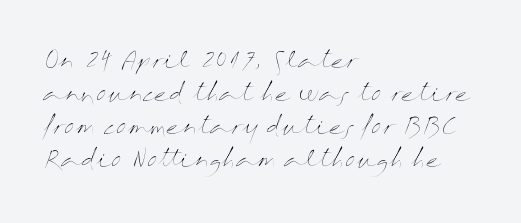
Q: Is the text bold? A: No.
Q: Is the text italic (slanted)? A: Yes.
Q: Is the text underlined? A: No.
Q: How is the paragraph aligned? A: Left-aligned.
Q: Is the spacing between letters normal or unusually wide? A: Normal.
Q: Is the spacing between lines tight, normal or loose? A: Normal.
